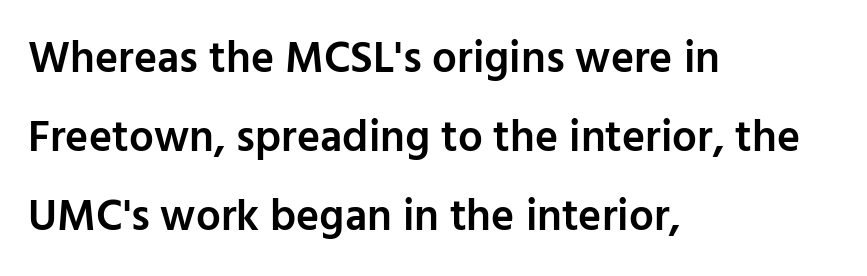
Q: Is the text bold? A: Semi-bold.
Q: Is the text italic (slanted)? A: No, it is upright.
Q: Is the typeface a serif or a sans-serif typeface? A: Sans-serif.
Q: Is the text underlined? A: No.
Q: How is the paragraph aligned? A: Left-aligned.
Q: Is the spacing between letters normal or unusually wide? A: Normal.
Q: Width (condensed, normal, or wide)? A: Normal.
Q: Stroke contrast? A: Low.
Q: x-height? A: Medium.
Q: Monospaced? A: No.
